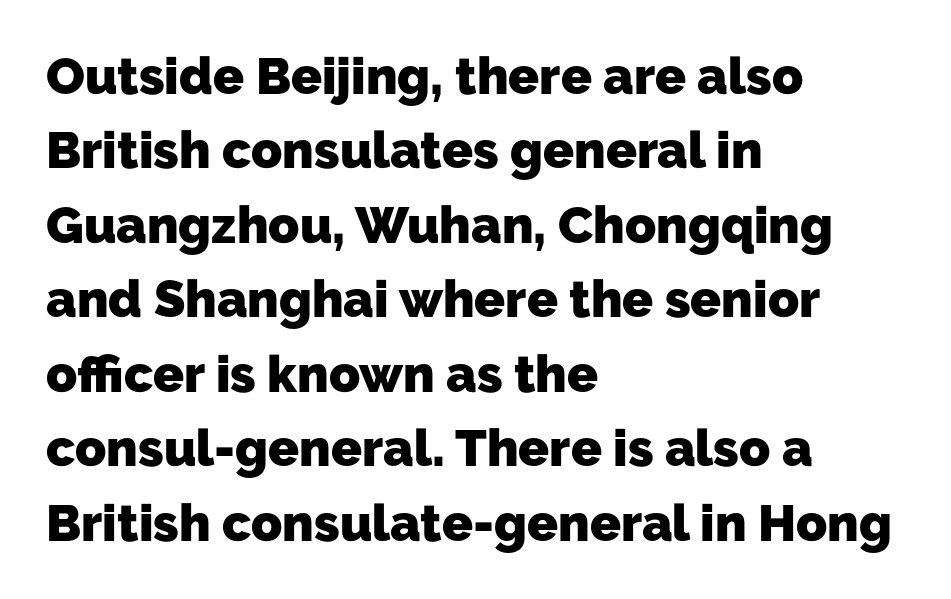
Q: Is the text bold? A: Yes.
Q: Is the typeface a serif or a sans-serif typeface? A: Sans-serif.
Q: Is the text underlined? A: No.
Q: How is the paragraph aligned? A: Left-aligned.
Q: Is the spacing between letters normal or unusually wide? A: Normal.
Q: Is the spacing between lines tight, normal or loose? A: Normal.
Q: Width (condensed, normal, or wide)? A: Normal.
Q: Stroke contrast? A: Low.
Q: x-height? A: Medium.
Q: Monospaced? A: No.
